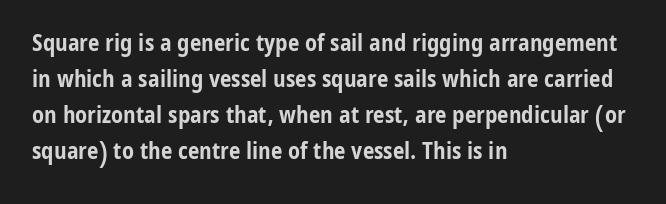
Q: Is the text bold? A: Yes.
Q: Is the text italic (slanted)? A: No, it is upright.
Q: Is the text underlined? A: No.
Q: How is the paragraph aligned? A: Left-aligned.
Q: Is the spacing between letters normal or unusually wide? A: Normal.
Q: Is the spacing between lines tight, normal or loose? A: Normal.
